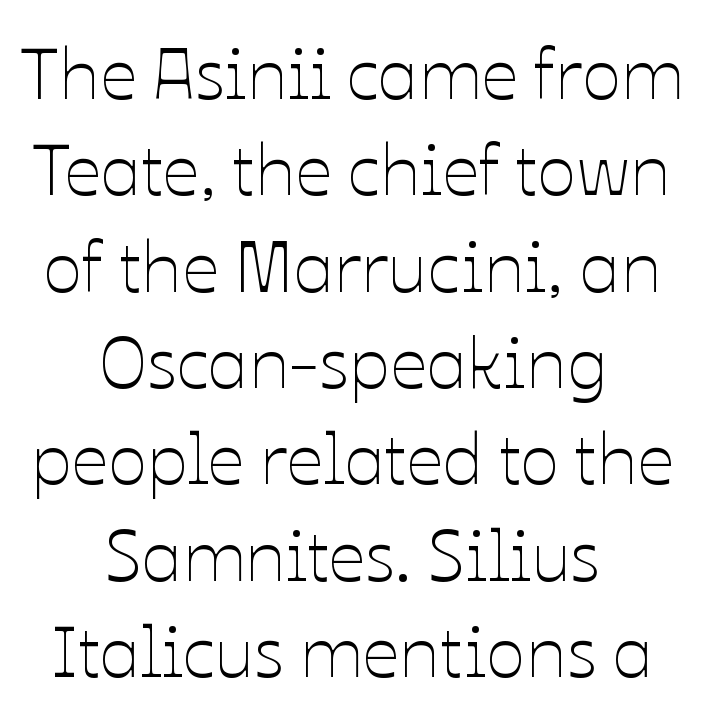
The image shows 73 px thin type, upright; set centered, normal line spacing (1.32x), normal letter spacing, not underlined; low stroke contrast and a medium x-height.
